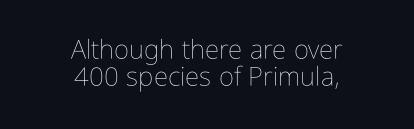
Q: Is the text bold? A: No.
Q: Is the text italic (slanted)? A: No, it is upright.
Q: Is the text underlined? A: No.
Q: How is the paragraph aligned? A: Centered.
Q: Is the spacing between letters normal or unusually wide? A: Normal.
Q: Is the spacing between lines tight, normal or loose? A: Tight.
